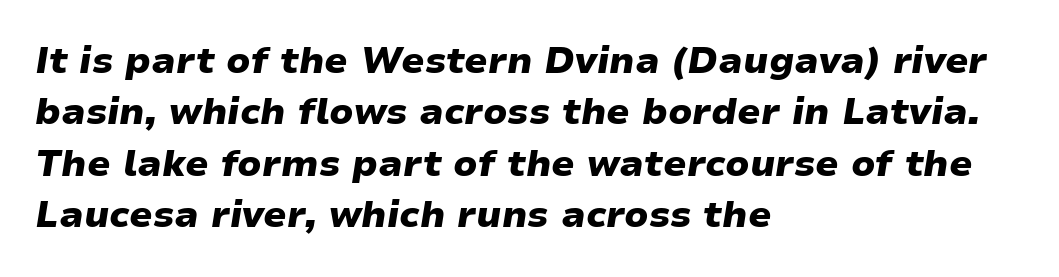
The image shows 37 px heavy, wide type, italic (leaning right); set left-aligned, normal line spacing (1.39x), normal letter spacing, not underlined; low stroke contrast and a medium x-height.
